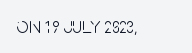
{"italic": "no", "bold": "no", "underline": "no", "letter_spacing": "normal", "letter_spacing_em": 0.0, "glyph_px": 22}
